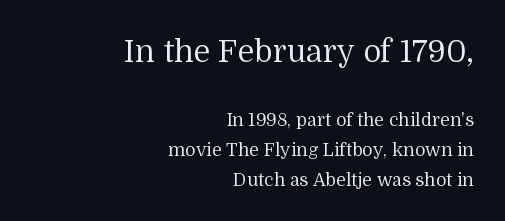
The image shows 31 px regular-weight serif type, upright; set right-aligned, normal line spacing (1.67x), normal letter spacing, not underlined; the first (top) block is 1.72x larger; medium stroke contrast and a medium x-height.
